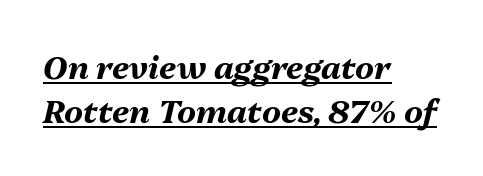
The image shows 32 px bold type, italic (leaning right); set left-aligned, normal line spacing (1.38x), normal letter spacing, underlined; medium stroke contrast and a medium x-height.
